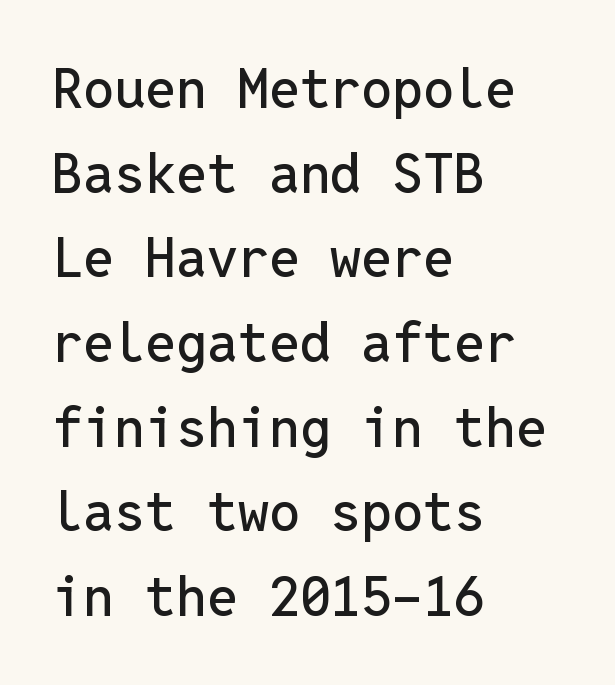
The image shows 55 px sans-serif type, upright, monospaced; set left-aligned, normal line spacing (1.54x), normal letter spacing, not underlined; low stroke contrast and a medium x-height.
